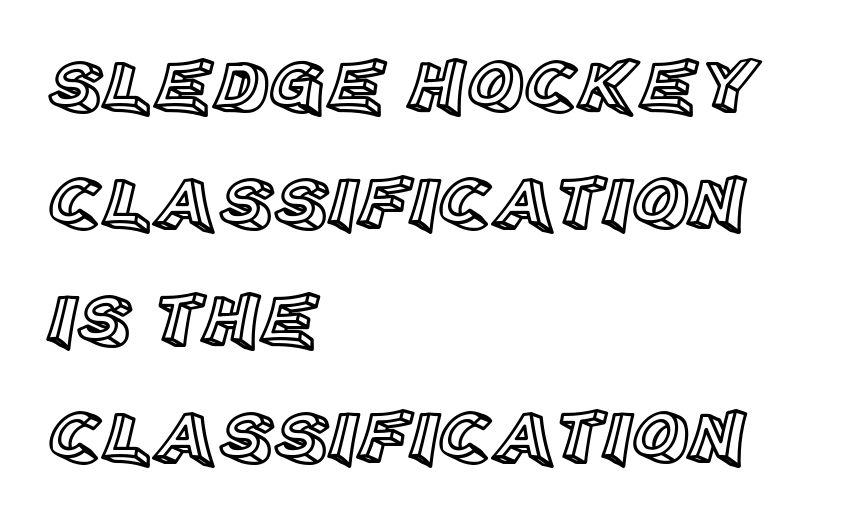
{"width": "normal", "x_height": "large", "monospaced": "no", "underline": "no", "align": "left", "line_spacing": "normal", "line_spacing_ratio": 1.52, "letter_spacing": "normal", "letter_spacing_em": 0.0, "glyph_px": 77}
